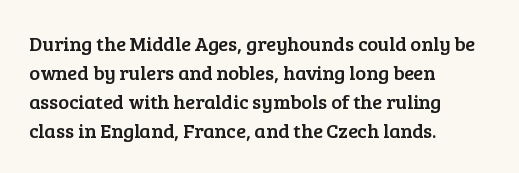
{"italic": "no", "underline": "no", "align": "left", "line_spacing": "normal", "line_spacing_ratio": 1.45, "letter_spacing": "normal", "letter_spacing_em": 0.0, "glyph_px": 20}
